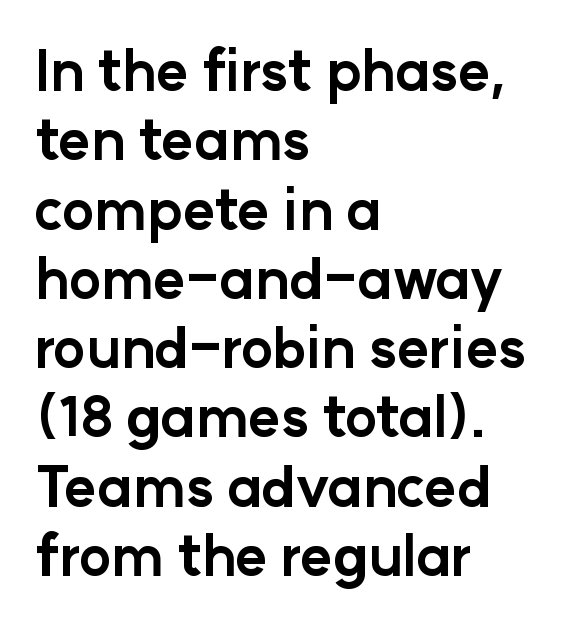
Is there much room between lines? A standard amount, neither cramped nor airy. Leftover space on each line is placed entirely after the last word. A typesetter would mark this as roman, not italic. Students, this is bold: see how much ink each stroke carries.
